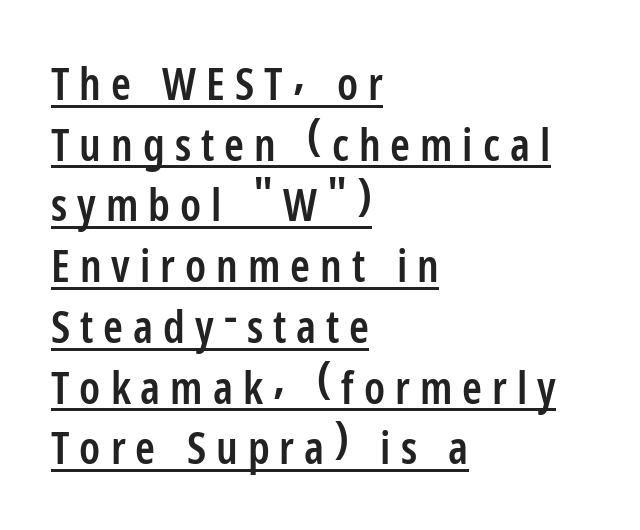
The face used here is proportionally spaced, like ordinary book or web type. The sample's only ornament is a line tracing under the words. Students, observe: this is what conventionally led text looks like. Type style note: lacks serifs. Ascenders rise straight up at ninety degrees. The rag falls on the right side of this text block.
